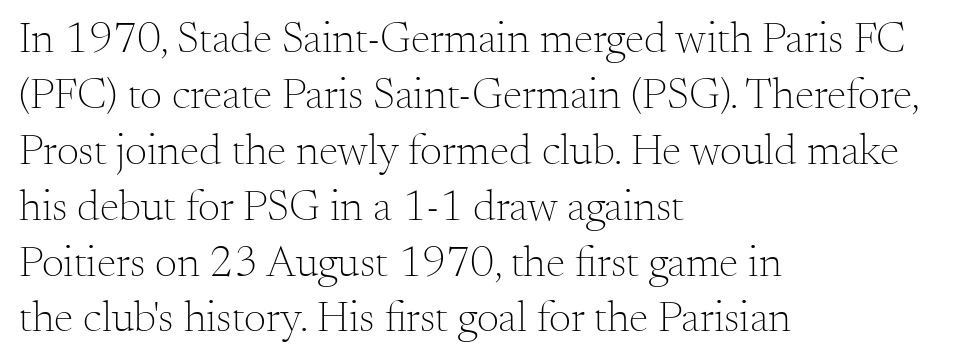
{"serif": "yes", "italic": "no", "bold": "no", "weight": "light", "width": "normal", "stroke_contrast": "medium", "x_height": "small", "monospaced": "no", "underline": "no", "align": "left", "line_spacing": "normal", "line_spacing_ratio": 1.27, "letter_spacing": "normal", "letter_spacing_em": 0.0, "glyph_px": 44}
